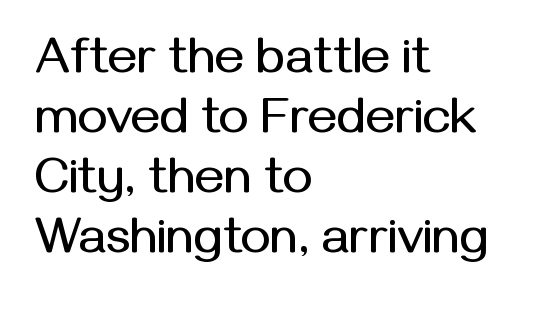
{"serif": "no", "italic": "no", "width": "normal", "stroke_contrast": "medium", "x_height": "medium", "monospaced": "no", "underline": "no", "align": "left", "line_spacing_ratio": 1.2, "letter_spacing": "normal", "letter_spacing_em": 0.0, "glyph_px": 50}
